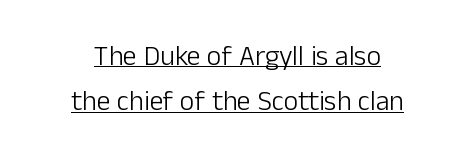
The image shows 28 px light sans-serif type, upright; set centered, normal line spacing (1.62x), normal letter spacing, underlined; low stroke contrast and a medium x-height.
